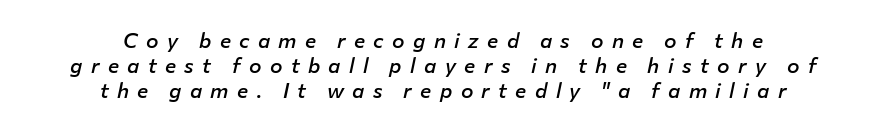
Q: Is the text bold? A: Semi-bold.
Q: Is the text italic (slanted)? A: Yes, it leans right by about 12 degrees.
Q: Is the text underlined? A: No.
Q: How is the paragraph aligned? A: Centered.
Q: Is the spacing between letters normal or unusually wide? A: Unusually wide.
